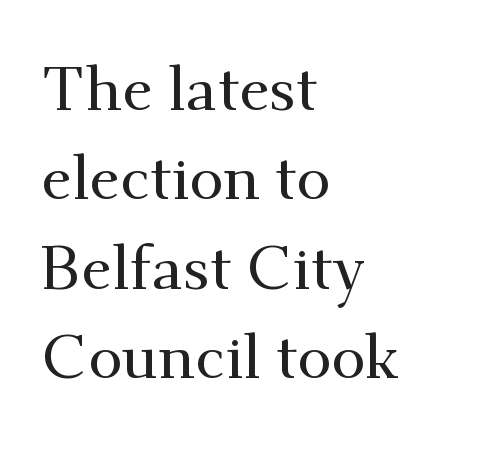
The image shows 62 px serif type, upright; set left-aligned, normal line spacing (1.44x), normal letter spacing, not underlined; medium stroke contrast and a small x-height.
